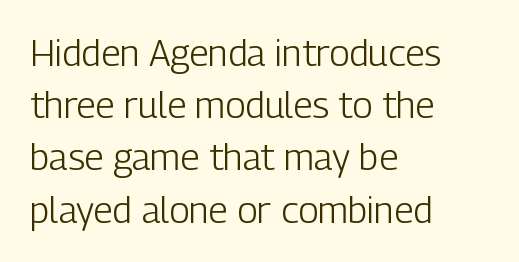
Q: Is the text bold? A: No.
Q: Is the text italic (slanted)? A: No, it is upright.
Q: Is the typeface a serif or a sans-serif typeface? A: Sans-serif.
Q: Is the text underlined? A: No.
Q: How is the paragraph aligned? A: Left-aligned.
Q: Is the spacing between letters normal or unusually wide? A: Normal.
Q: Is the spacing between lines tight, normal or loose? A: Normal.
Q: Width (condensed, normal, or wide)? A: Condensed.
Q: Stroke contrast? A: Low.
Q: x-height? A: Medium.
Q: Monospaced? A: No.
